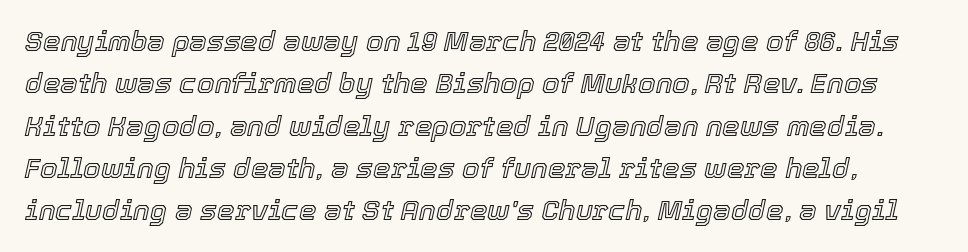
Q: Is the text italic (slanted)? A: Yes, it leans right by about 12 degrees.
Q: Is the text underlined? A: No.
Q: Is the spacing between letters normal or unusually wide? A: Normal.
Q: Is the spacing between lines tight, normal or loose? A: Normal.
Q: Width (condensed, normal, or wide)? A: Normal.
Q: x-height? A: Medium.
Q: Monospaced? A: No.
